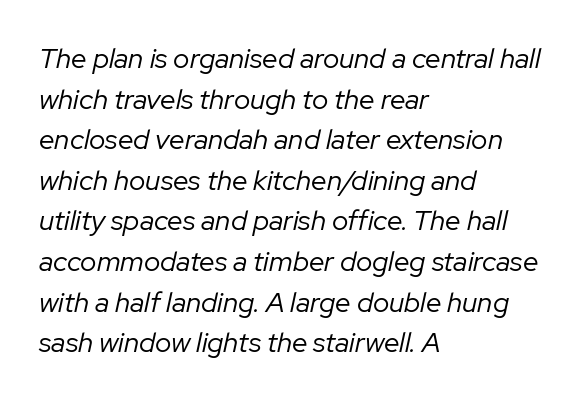
Note the varied advance widths — an 'i' is clearly narrower than an 'm'. Has an underline been added? It has not. Yep, that's italic — everything's leaning. Tracking value appears to be zero — textbook default spacing.
